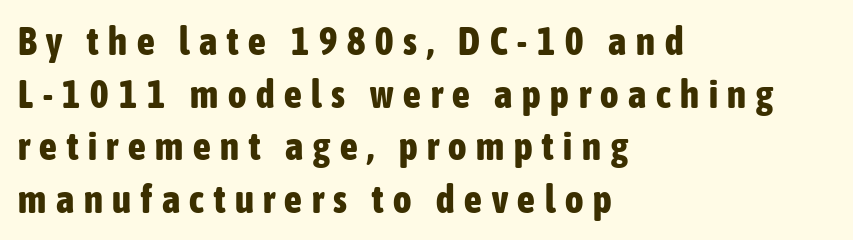
{"serif": "no", "italic": "no", "bold": "yes", "weight": "bold", "width": "condensed", "stroke_contrast": "low", "x_height": "medium", "monospaced": "no", "underline": "no", "align": "left", "line_spacing": "normal", "line_spacing_ratio": 1.35, "letter_spacing": "wide", "letter_spacing_em": 0.25, "glyph_px": 39}
